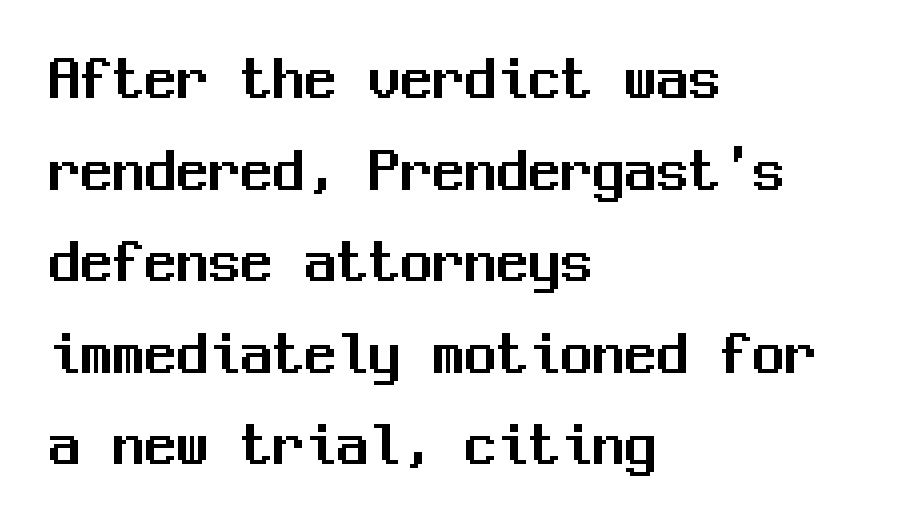
Q: Is the text italic (slanted)? A: No, it is upright.
Q: Is the typeface a serif or a sans-serif typeface? A: Sans-serif.
Q: Is the text underlined? A: No.
Q: How is the paragraph aligned? A: Left-aligned.
Q: Is the spacing between letters normal or unusually wide? A: Normal.
Q: Is the spacing between lines tight, normal or loose? A: Normal.
Q: Width (condensed, normal, or wide)? A: Normal.
Q: Stroke contrast? A: Medium.
Q: x-height? A: Medium.
Q: Monospaced? A: Yes.
